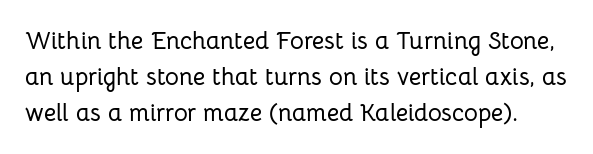
The image shows 24 px text type, upright; set normal line spacing (1.51x), normal letter spacing, not underlined.
